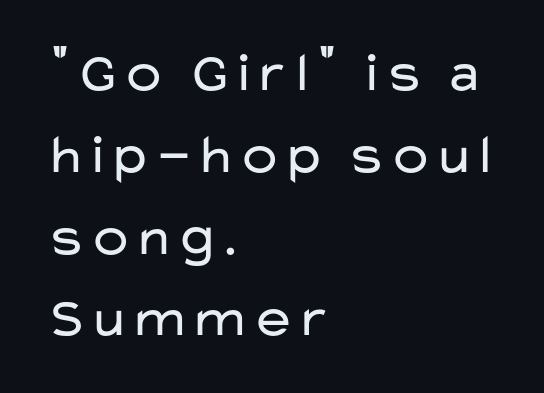
{"serif": "no", "italic": "no", "bold": "no", "weight": "regular", "width": "wide", "stroke_contrast": "low", "x_height": "medium", "monospaced": "no", "underline": "no", "align": "left", "line_spacing": "normal", "line_spacing_ratio": 1.46, "letter_spacing": "normal", "letter_spacing_em": 0.0, "glyph_px": 56}
